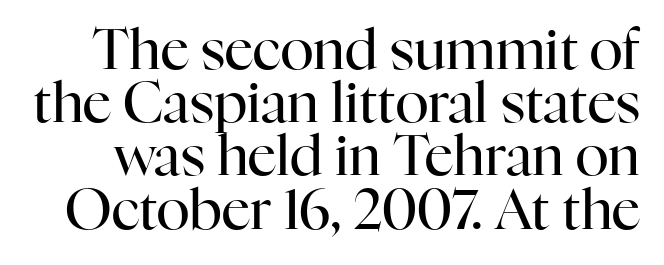
Q: Is the text bold? A: No.
Q: Is the text italic (slanted)? A: No, it is upright.
Q: Is the typeface a serif or a sans-serif typeface? A: Serif.
Q: Is the text underlined? A: No.
Q: Is the spacing between letters normal or unusually wide? A: Normal.
Q: Is the spacing between lines tight, normal or loose? A: Tight.
Q: Width (condensed, normal, or wide)? A: Normal.
Q: Stroke contrast? A: High.
Q: x-height? A: Medium.
Q: Monospaced? A: No.
